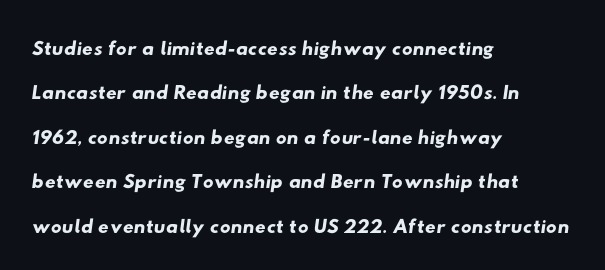
{"serif": "no", "width": "wide", "stroke_contrast": "low", "x_height": "small", "monospaced": "no", "underline": "no", "align": "left", "line_spacing": "normal", "line_spacing_ratio": 1.48, "letter_spacing": "normal", "letter_spacing_em": 0.0, "glyph_px": 30}
